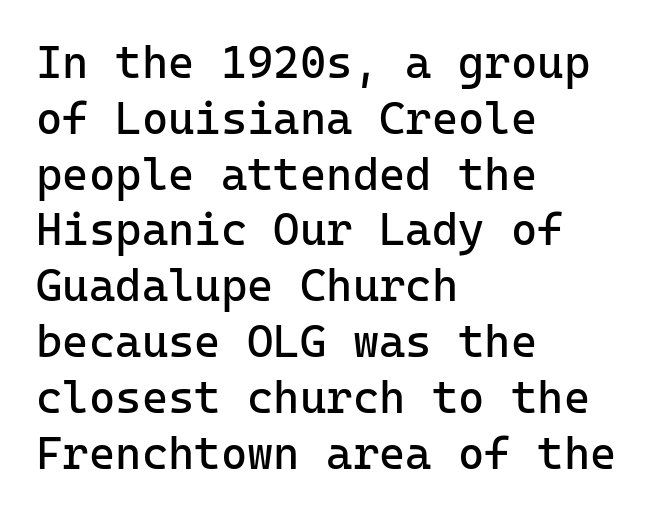
The image shows 45 px regular-weight sans-serif type, upright, monospaced; set left-aligned, line spacing 1.24x, normal letter spacing, not underlined; low stroke contrast and a medium x-height.
